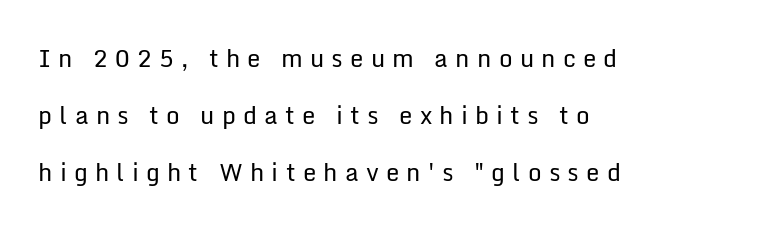
Q: Is the text bold? A: No.
Q: Is the text italic (slanted)? A: No, it is upright.
Q: Is the text underlined? A: No.
Q: How is the paragraph aligned? A: Left-aligned.
Q: Is the spacing between letters normal or unusually wide? A: Unusually wide.
Q: Is the spacing between lines tight, normal or loose? A: Loose.
